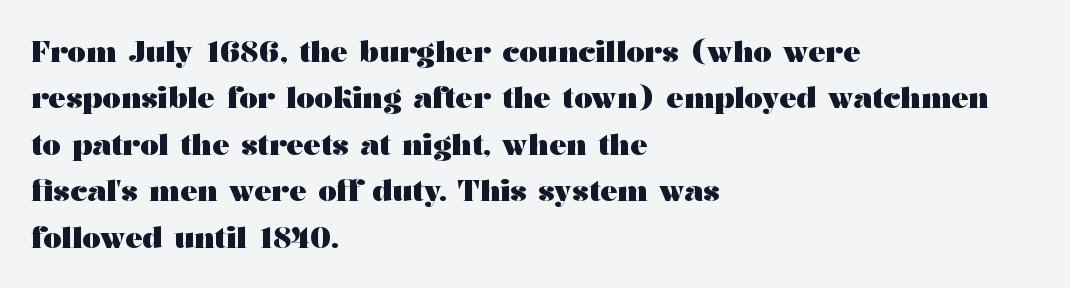
Q: Is the text bold? A: Yes.
Q: Is the text italic (slanted)? A: No, it is upright.
Q: Is the typeface a serif or a sans-serif typeface? A: Serif.
Q: Is the text underlined? A: No.
Q: How is the paragraph aligned? A: Left-aligned.
Q: Is the spacing between letters normal or unusually wide? A: Normal.
Q: Is the spacing between lines tight, normal or loose? A: Normal.
Q: Width (condensed, normal, or wide)? A: Wide.
Q: Stroke contrast? A: Medium.
Q: x-height? A: Medium.
Q: Monospaced? A: No.
